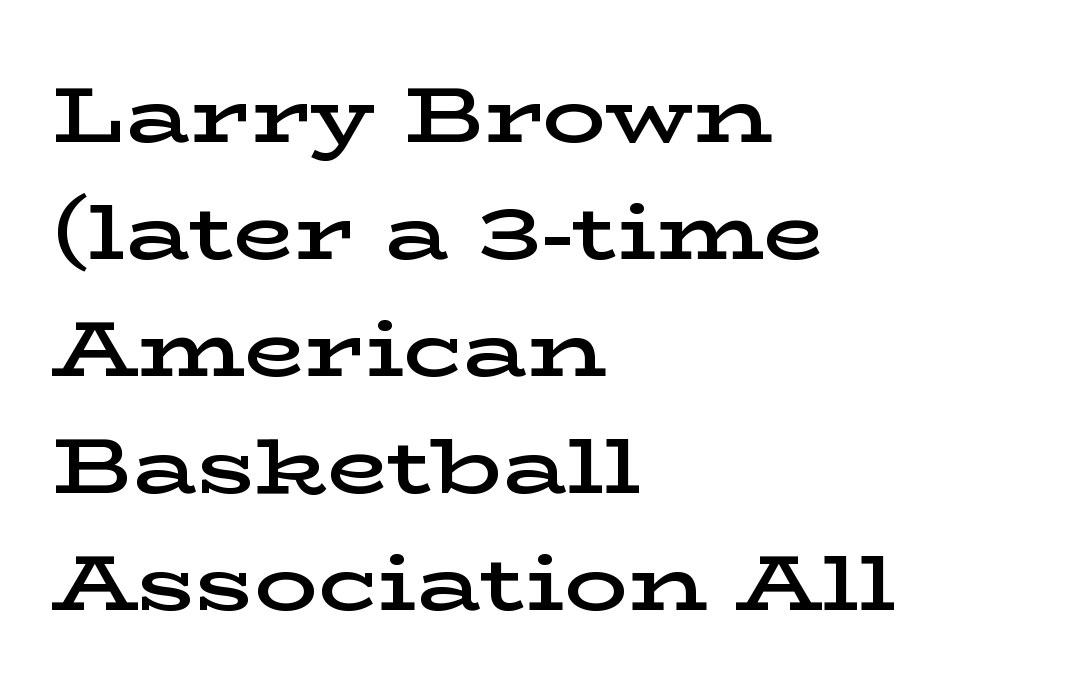
{"serif": "yes", "italic": "no", "bold": "semi", "weight": "semibold", "width": "wide", "stroke_contrast": "low", "x_height": "medium", "monospaced": "no", "underline": "no", "align": "left", "line_spacing": "normal", "line_spacing_ratio": 1.48, "letter_spacing": "normal", "letter_spacing_em": 0.0, "glyph_px": 79}
